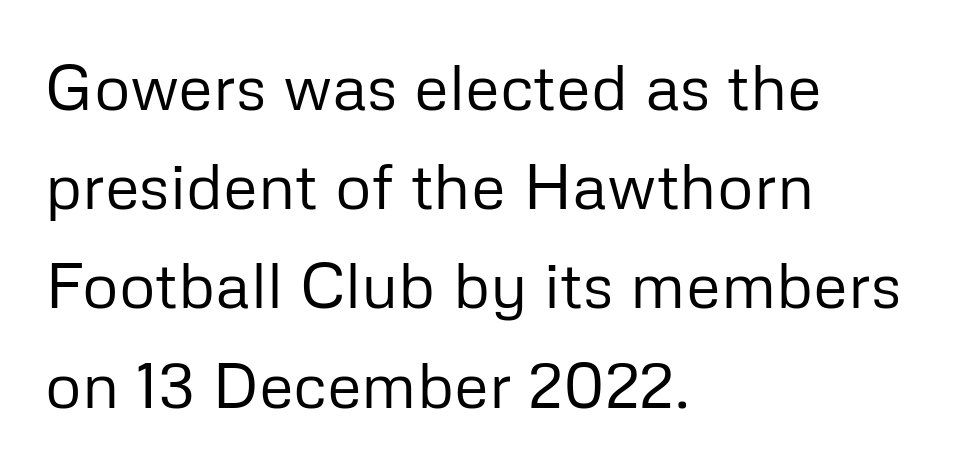
{"serif": "no", "italic": "no", "bold": "no", "weight": "regular", "width": "normal", "stroke_contrast": "low", "x_height": "medium", "monospaced": "no", "underline": "no", "align": "left", "line_spacing": "normal", "line_spacing_ratio": 1.55, "letter_spacing": "normal", "letter_spacing_em": 0.0, "glyph_px": 64}
